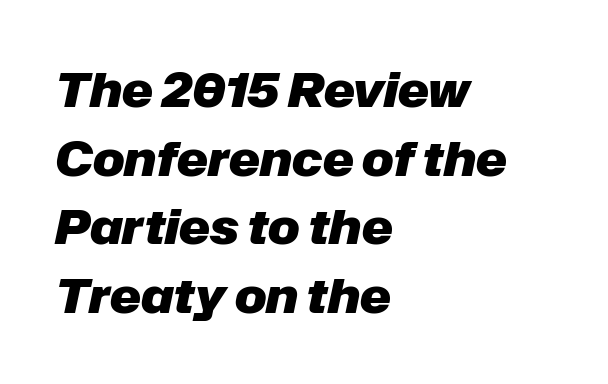
There is no visible air inserted between adjacent glyphs. An italicized treatment has been applied to the whole sample. The lines sit at an ordinary, default distance from one another. The sample has been set heavy, in full bold.
